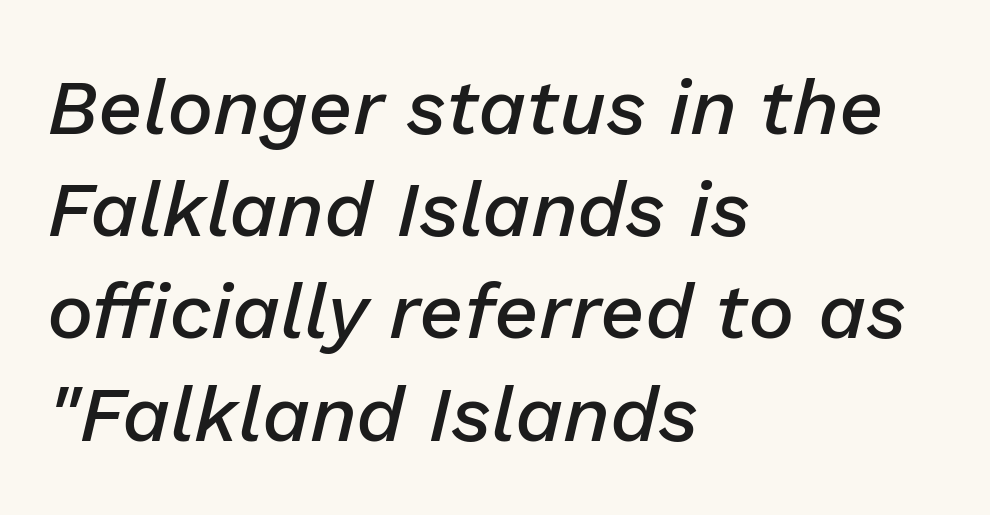
Is there much room between lines? A standard amount, neither cramped nor airy. Has an underline been added? It has not. If you drew a line through each stem, it would be angled. Weight check: semibold — heavier than regular, not quite bold. Casual observation: everything's shoved over to the left. A typesetter would call this zero additional tracking.
